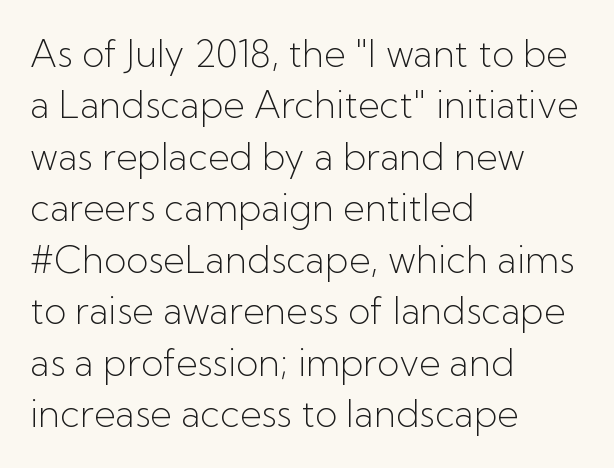
Ascenders rise straight up at ninety degrees. The typeface has the unassuming heft of standard copy or less. Do the characters align in a grid? No, the font is proportional. The horizontal fit of the characters is conventional and even. This rendering employs a face without finishing strokes, i.e., a sans-serif.
